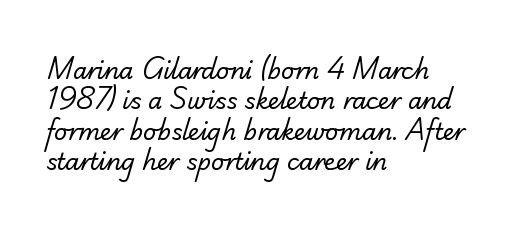
Honestly, the letter spacing is just normal — you wouldn't notice it. Each line starts at the same left margin while the right side varies. Interline gaps are of average width in this sample. Stroke thickness stays within the range of a standard reading face or lighter. Decoration check: the copy has no underline.
